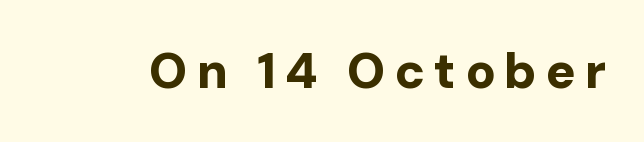
Q: Is the text bold? A: Yes.
Q: Is the text italic (slanted)? A: No, it is upright.
Q: Is the typeface a serif or a sans-serif typeface? A: Sans-serif.
Q: Is the text underlined? A: No.
Q: Width (condensed, normal, or wide)? A: Normal.
Q: Stroke contrast? A: Low.
Q: x-height? A: Medium.
Q: Monospaced? A: No.
